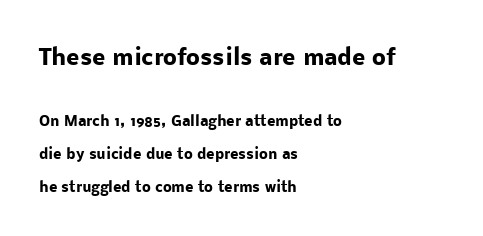
Quick note: underline off. Words appear dense and cohesive because spacing is normal. Typeset ragged right — the left edge is the straight one. Compare the two chunks: the upper has the greater cap height.
